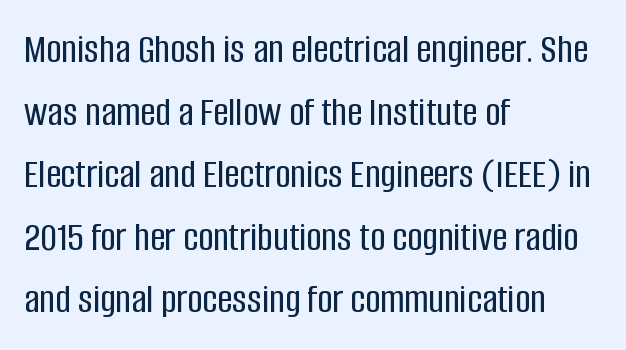
Is this a fixed-width face? No — the glyphs have proportional, varying widths. Tracking value appears to be zero — textbook default spacing. What's the leading like? Ordinary, nothing unusual. Words float on clear page, feet unadorned. A typesetter would label this face a sans.
